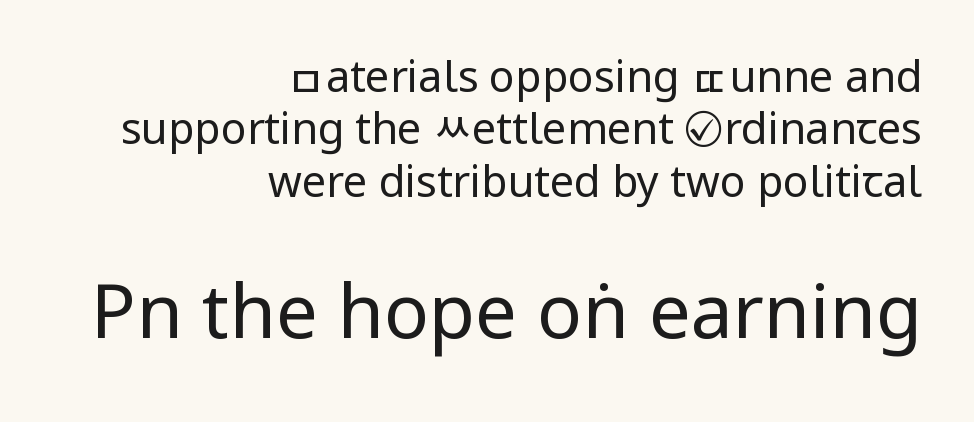
The image shows 75 px regular-weight, condensed sans-serif type, upright; set right-aligned, line spacing 1.22x, normal letter spacing, not underlined; the second (bottom) block is 1.74x larger; low stroke contrast and a large x-height.
